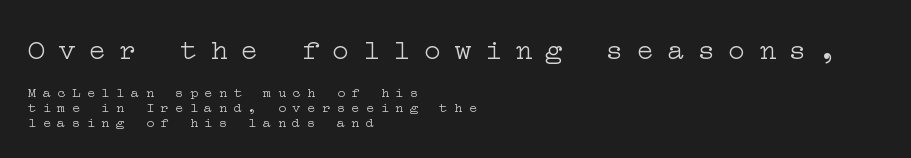
The image shows 29 px light, wide serif type, upright; set left-aligned, tight line spacing (1.06x), unusually wide letter spacing (+0.45 em), not underlined; the first (top) block is 2.07x larger; low stroke contrast and a medium x-height.
